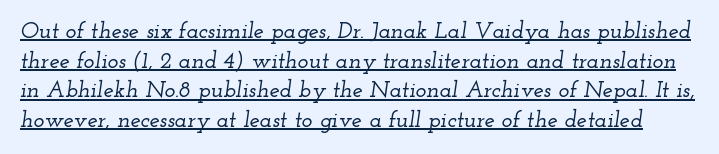
{"italic": "yes", "lean": "right", "slant_degrees": 12, "underline": "yes", "line_spacing": "normal", "line_spacing_ratio": 1.29, "letter_spacing": "normal", "letter_spacing_em": 0.0, "glyph_px": 23}
